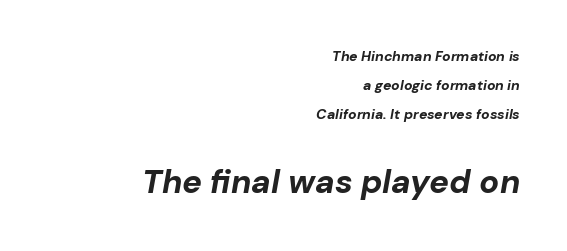
Q: Is the text bold? A: Yes.
Q: Is the text italic (slanted)? A: Yes, it leans right by about 10 degrees.
Q: Is the text underlined? A: No.
Q: How is the paragraph aligned? A: Right-aligned.
Q: Is the spacing between letters normal or unusually wide? A: Normal.
Q: Is the spacing between lines tight, normal or loose? A: Loose.
Q: Which block of text is set in a larger size, the first (top) or the second (bottom)? A: The second (bottom) one.
Q: Width (condensed, normal, or wide)? A: Normal.
Q: Stroke contrast? A: Low.
Q: x-height? A: Medium.
Q: Monospaced? A: No.
